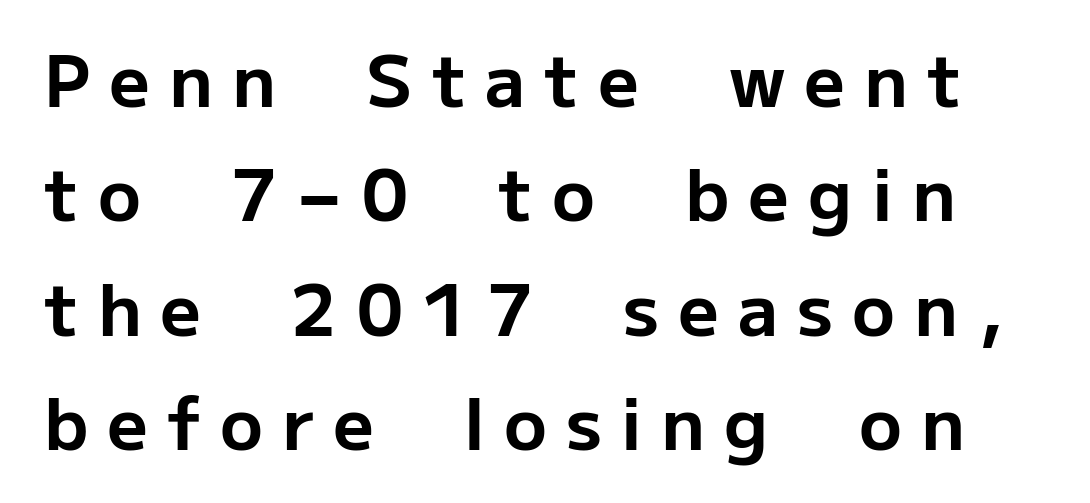
Q: Is the text bold? A: Yes.
Q: Is the text italic (slanted)? A: No, it is upright.
Q: Is the typeface a serif or a sans-serif typeface? A: Sans-serif.
Q: Is the text underlined? A: No.
Q: Is the spacing between letters normal or unusually wide? A: Unusually wide.
Q: Is the spacing between lines tight, normal or loose? A: Normal.
Q: Width (condensed, normal, or wide)? A: Normal.
Q: Stroke contrast? A: Low.
Q: x-height? A: Medium.
Q: Monospaced? A: No.
